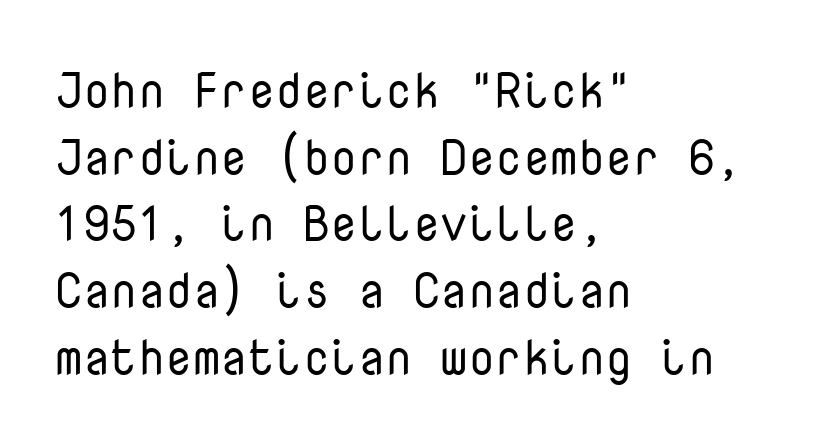
The letters stand upright; this is a roman face. The strip under each line holds only bare page. Are there feet on the stems? There aren't — it's a sans. Think of a typewriter: that constant character pitch is what you see here. These glyphs show unthickened strokes, regular width or finer. Is the letter spacing exaggerated? No — it looks like the ordinary default.
